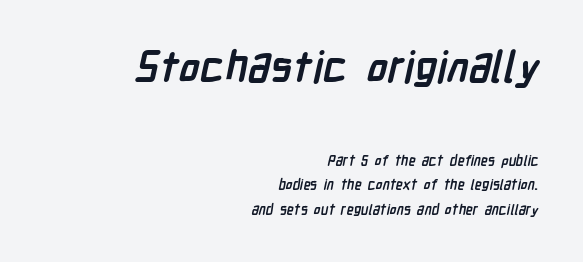
{"serif": "no", "bold": "yes", "weight": "semibold", "width": "condensed", "stroke_contrast": "low", "x_height": "medium", "monospaced": "no", "underline": "no", "align": "right", "line_spacing_ratio": 1.72, "letter_spacing": "normal", "letter_spacing_em": 0.0, "larger_block": "first", "size_ratio": 3.07, "glyph_px": 43}
